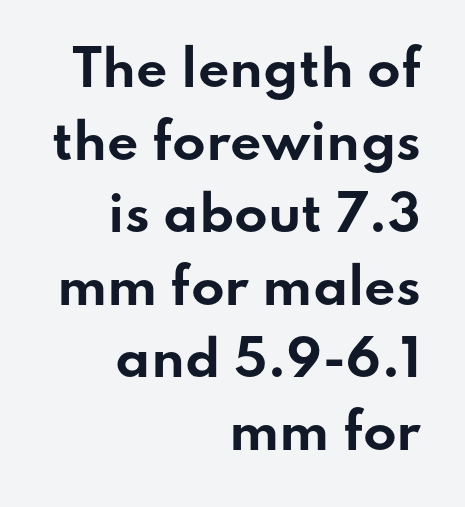
Q: Is the text bold? A: Yes.
Q: Is the text italic (slanted)? A: No, it is upright.
Q: Is the typeface a serif or a sans-serif typeface? A: Sans-serif.
Q: Is the text underlined? A: No.
Q: How is the paragraph aligned? A: Right-aligned.
Q: Is the spacing between letters normal or unusually wide? A: Normal.
Q: Is the spacing between lines tight, normal or loose? A: Normal.
Q: Width (condensed, normal, or wide)? A: Wide.
Q: Stroke contrast? A: Low.
Q: x-height? A: Small.
Q: Monospaced? A: No.
